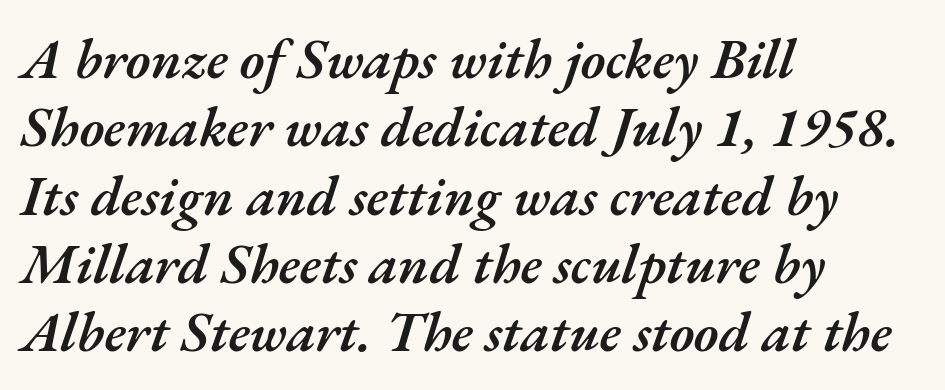
Q: Is the text bold? A: Semi-bold.
Q: Is the text italic (slanted)? A: Yes, it leans right by about 17 degrees.
Q: Is the text underlined? A: No.
Q: How is the paragraph aligned? A: Left-aligned.
Q: Is the spacing between letters normal or unusually wide? A: Normal.
Q: Width (condensed, normal, or wide)? A: Normal.
Q: Stroke contrast? A: Medium.
Q: x-height? A: Small.
Q: Monospaced? A: No.
